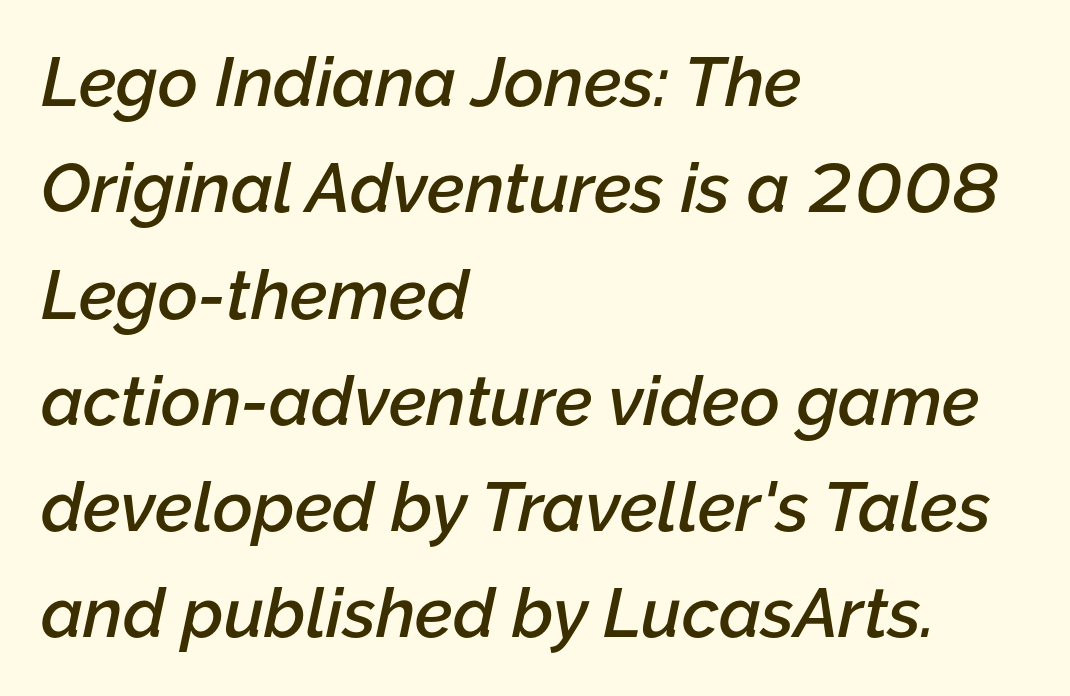
Casual observation: everything's shoved over to the left. Varying glyph widths throughout — classic text-font behaviour. These lines carry some extra weight — a demibold, not a full bold. There's an unmistakable incline to the writing here.
